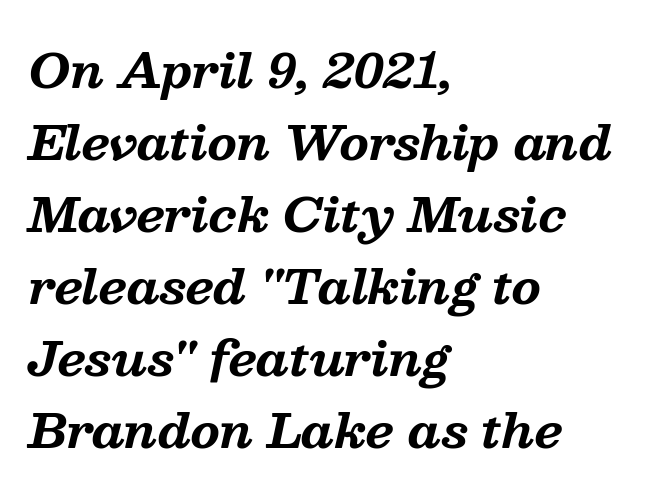
Q: Is the text bold? A: Yes.
Q: Is the text italic (slanted)? A: Yes, it leans right by about 13 degrees.
Q: Is the typeface a serif or a sans-serif typeface? A: Serif.
Q: Is the text underlined? A: No.
Q: How is the paragraph aligned? A: Left-aligned.
Q: Is the spacing between letters normal or unusually wide? A: Normal.
Q: Is the spacing between lines tight, normal or loose? A: Normal.
Q: Width (condensed, normal, or wide)? A: Normal.
Q: Stroke contrast? A: Medium.
Q: x-height? A: Medium.
Q: Monospaced? A: No.
